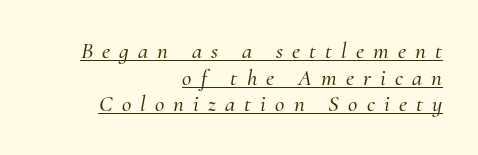
The image shows 23 px text type, italic (leaning right); set right-aligned, line spacing 1.16x, unusually wide letter spacing (+0.4 em), underlined.
